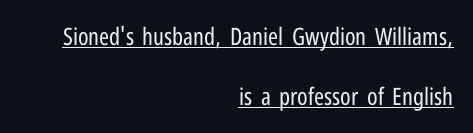
The image shows 24 px text type, upright; set right-aligned, loose line spacing (2.48x), normal letter spacing, underlined.
